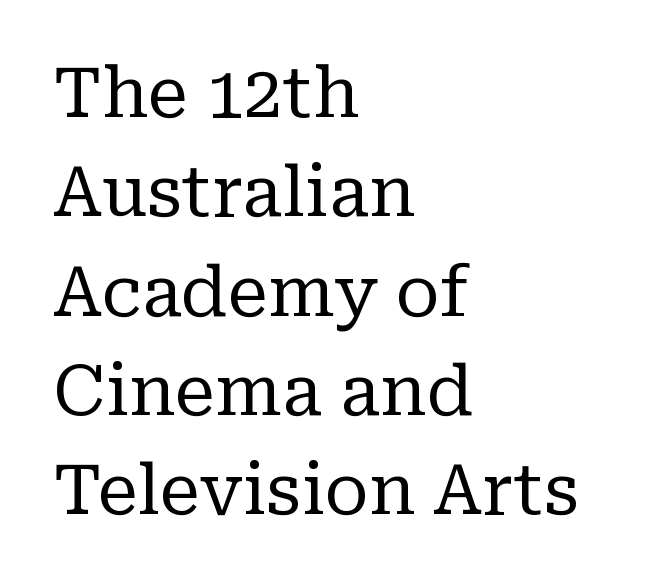
Q: Is the text bold? A: No.
Q: Is the text italic (slanted)? A: No, it is upright.
Q: Is the typeface a serif or a sans-serif typeface? A: Serif.
Q: Is the text underlined? A: No.
Q: How is the paragraph aligned? A: Left-aligned.
Q: Is the spacing between letters normal or unusually wide? A: Normal.
Q: Is the spacing between lines tight, normal or loose? A: Normal.
Q: Width (condensed, normal, or wide)? A: Normal.
Q: Stroke contrast? A: Low.
Q: x-height? A: Medium.
Q: Monospaced? A: No.
